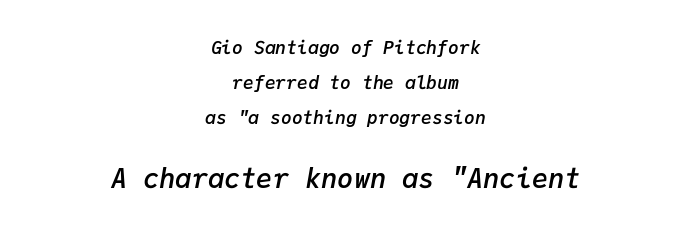
{"italic": "yes", "lean": "right", "slant_degrees": 9, "bold": "semi", "underline": "no", "align": "center", "line_spacing": "loose", "line_spacing_ratio": 1.94, "letter_spacing": "normal", "letter_spacing_em": 0.0, "larger_block": "second", "size_ratio": 1.5, "glyph_px": 27}
